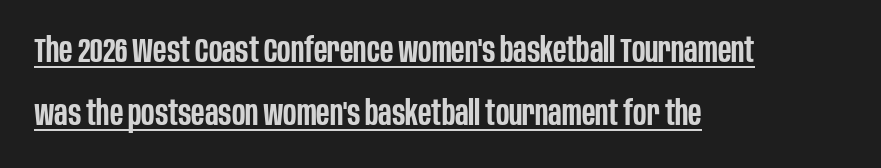
{"serif": "no", "italic": "no", "bold": "semi", "weight": "semibold", "width": "condensed", "stroke_contrast": "low", "x_height": "large", "monospaced": "no", "underline": "yes", "align": "left", "line_spacing_ratio": 1.85, "letter_spacing": "normal", "letter_spacing_em": 0.0, "glyph_px": 34}
